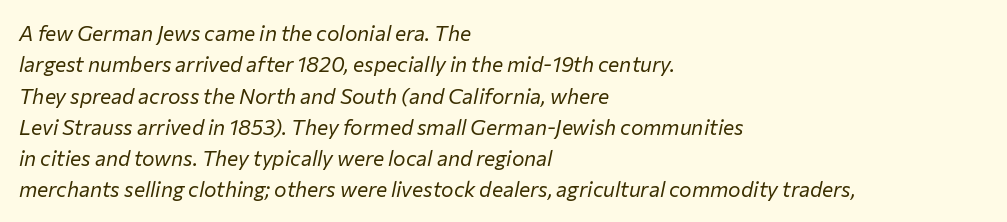
The image shows 21 px text type, italic (leaning right); set left-aligned, normal line spacing (1.49x), normal letter spacing, not underlined.
